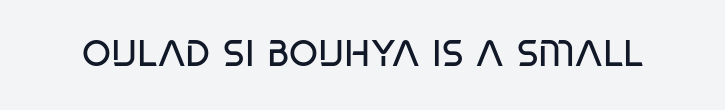
Grotesque or geometric, the face here clearly has no serifs. Honestly, the letter spacing is just normal — you wouldn't notice it. Each stroke keeps to a modest, everyday thickness or less. This sample has the flowing, uneven cadence of proportional lettering.
